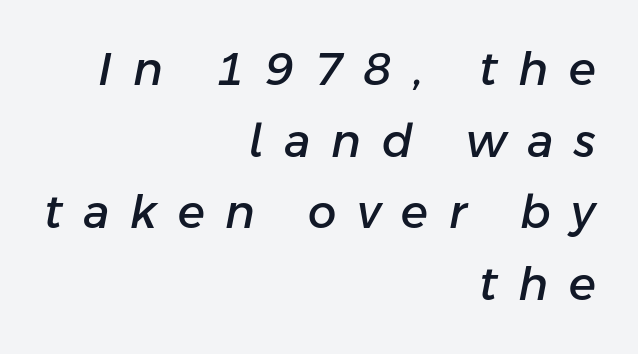
{"italic": "yes", "lean": "right", "slant_degrees": 11, "width": "normal", "stroke_contrast": "low", "x_height": "medium", "monospaced": "no", "underline": "no", "align": "right", "line_spacing": "normal", "line_spacing_ratio": 1.59, "letter_spacing": "wide", "letter_spacing_em": 0.46, "glyph_px": 45}
